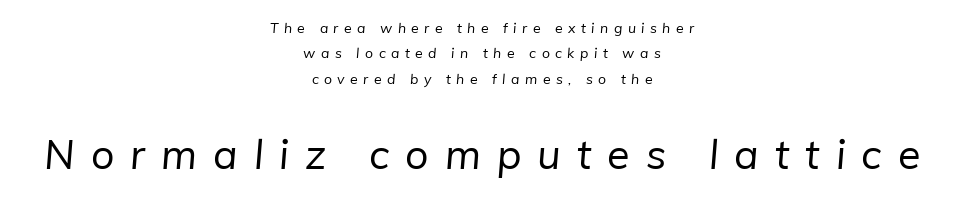
{"serif": "no", "bold": "no", "weight": "regular", "width": "normal", "stroke_contrast": "low", "x_height": "medium", "monospaced": "no", "underline": "no", "align": "center", "line_spacing_ratio": 1.82, "letter_spacing": "wide", "letter_spacing_em": 0.39, "larger_block": "second", "size_ratio": 2.93, "glyph_px": 41}
